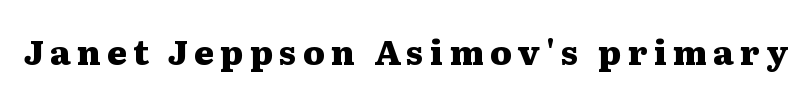
Type without underlining. A typesetter would mark this as roman, not italic. Looks like regular typesetting: each glyph gets only the width it needs. These lines carry a lot of weight — the face is fully bold. The passage shown is typeset with a serif family.
